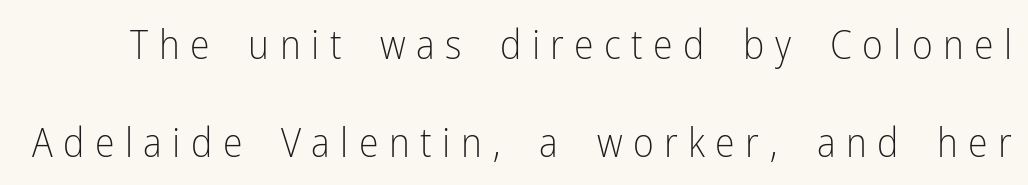
Q: Is the text bold? A: No.
Q: Is the text italic (slanted)? A: No, it is upright.
Q: Is the typeface a serif or a sans-serif typeface? A: Sans-serif.
Q: Is the text underlined? A: No.
Q: Is the spacing between letters normal or unusually wide? A: Unusually wide.
Q: Is the spacing between lines tight, normal or loose? A: Loose.
Q: Width (condensed, normal, or wide)? A: Condensed.
Q: Stroke contrast? A: Low.
Q: x-height? A: Medium.
Q: Monospaced? A: No.
